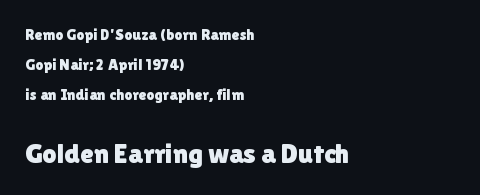
Q: Is the text italic (slanted)? A: No, it is upright.
Q: Is the typeface a serif or a sans-serif typeface? A: Sans-serif.
Q: Is the text underlined? A: No.
Q: How is the paragraph aligned? A: Left-aligned.
Q: Is the spacing between letters normal or unusually wide? A: Normal.
Q: Which block of text is set in a larger size, the first (top) or the second (bottom)? A: The second (bottom) one.
Q: Width (condensed, normal, or wide)? A: Normal.
Q: x-height? A: Medium.
Q: Monospaced? A: No.
